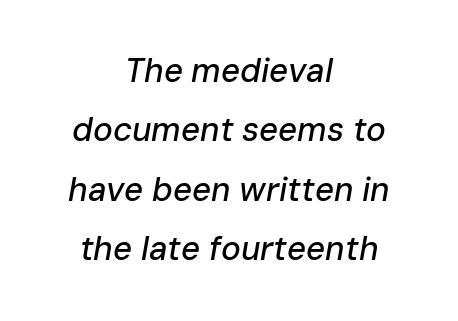
Q: Is the text italic (slanted)? A: Yes, it leans right by about 10 degrees.
Q: Is the text underlined? A: No.
Q: How is the paragraph aligned? A: Centered.
Q: Is the spacing between letters normal or unusually wide? A: Normal.
Q: Width (condensed, normal, or wide)? A: Normal.
Q: Stroke contrast? A: Low.
Q: x-height? A: Medium.
Q: Monospaced? A: No.
